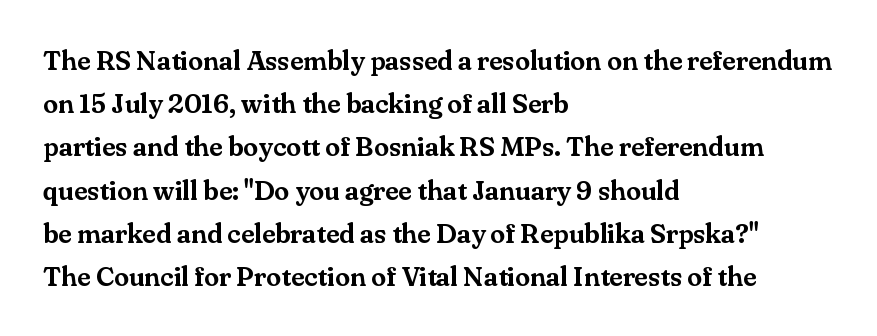
Q: Is the text italic (slanted)? A: No, it is upright.
Q: Is the text underlined? A: No.
Q: How is the paragraph aligned? A: Left-aligned.
Q: Is the spacing between letters normal or unusually wide? A: Normal.
Q: Is the spacing between lines tight, normal or loose? A: Normal.
